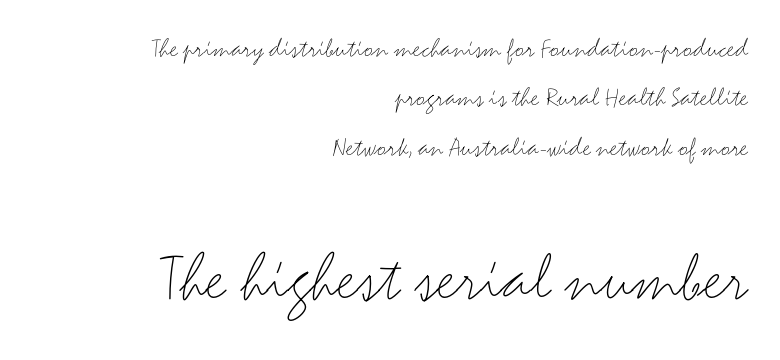
{"serif": "no", "bold": "no", "weight": "light", "width": "wide", "stroke_contrast": "medium", "x_height": "small", "monospaced": "no", "underline": "no", "align": "right", "line_spacing_ratio": 1.76, "letter_spacing": "normal", "letter_spacing_em": 0.0, "larger_block": "second", "size_ratio": 2.54, "glyph_px": 71}
